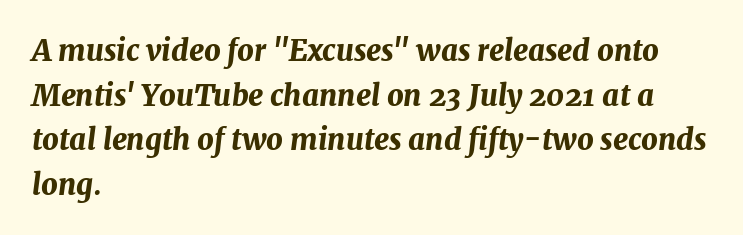
Evenly set lines give the paragraph a standard silhouette. Which margin do the lines hug? The left one — the right edge is uneven. The rendering uses a bold face; every stroke is thick and dark. Type without underlining.
